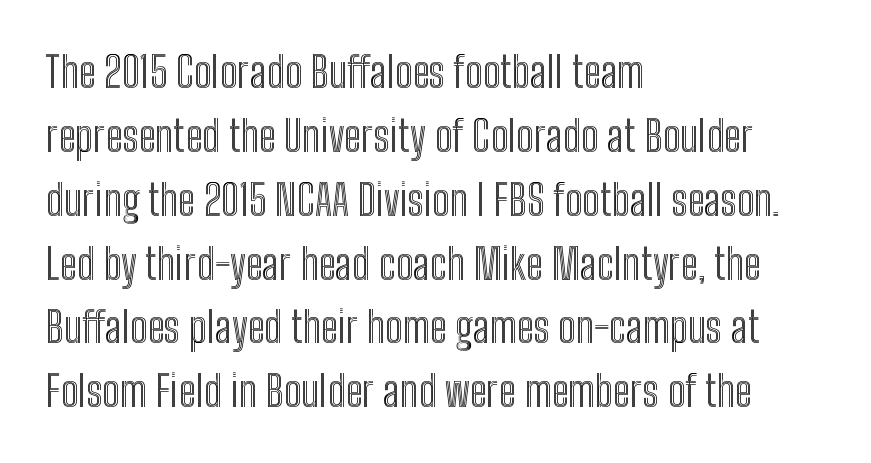
The image shows 42 px condensed type, upright; set left-aligned, normal line spacing (1.52x), normal letter spacing, not underlined; a medium x-height.
